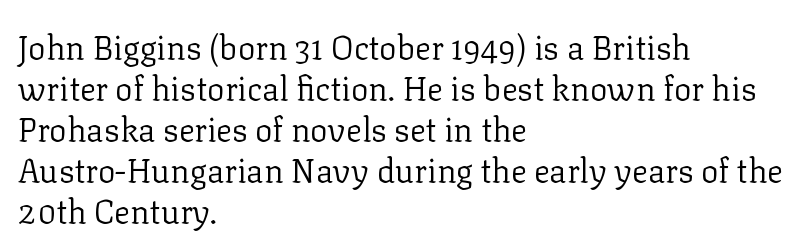
The letters stand straight up with perfectly vertical stems. Are there feet on the stems? There are — it's a serif. The paragraph has a hard left edge and a soft right edge. The space beneath each line is pristine and unruled. No extra tracking has been applied to these lines. Stem width sits at or under what a default text font uses.
